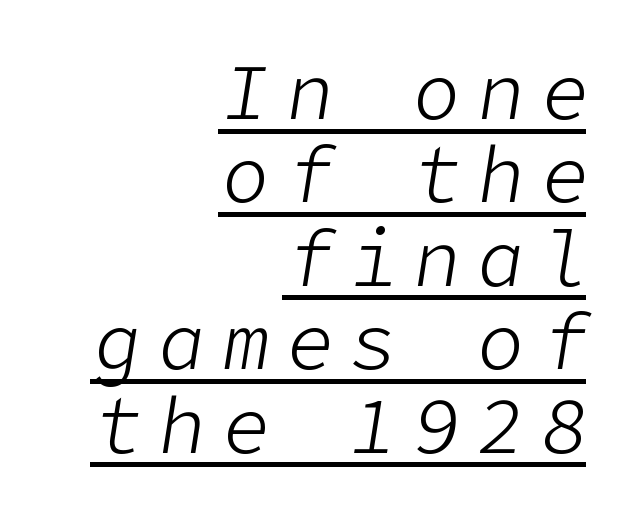
Q: Is the text bold? A: No.
Q: Is the text italic (slanted)? A: Yes, it leans right by about 9 degrees.
Q: Is the text underlined? A: Yes.
Q: How is the paragraph aligned? A: Right-aligned.
Q: Is the spacing between letters normal or unusually wide? A: Unusually wide.
Q: Is the spacing between lines tight, normal or loose? A: Tight.
Q: Width (condensed, normal, or wide)? A: Normal.
Q: Stroke contrast? A: Low.
Q: x-height? A: Medium.
